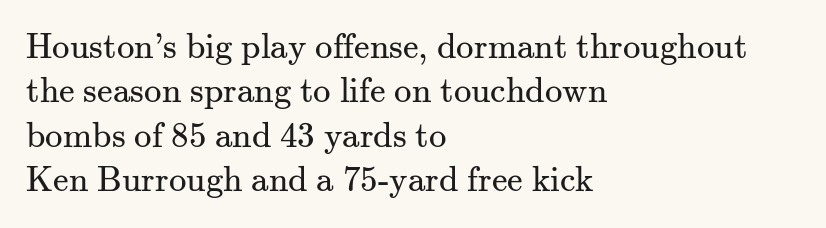
The rendering uses natural spacing where letterforms have individual widths. Successive baselines arrive at the customary interval. The text was rendered using a seriffed face with decorative stroke endings. These lines keep a tight, regular rhythm from letter to letter. The area under the type is left untouched.
